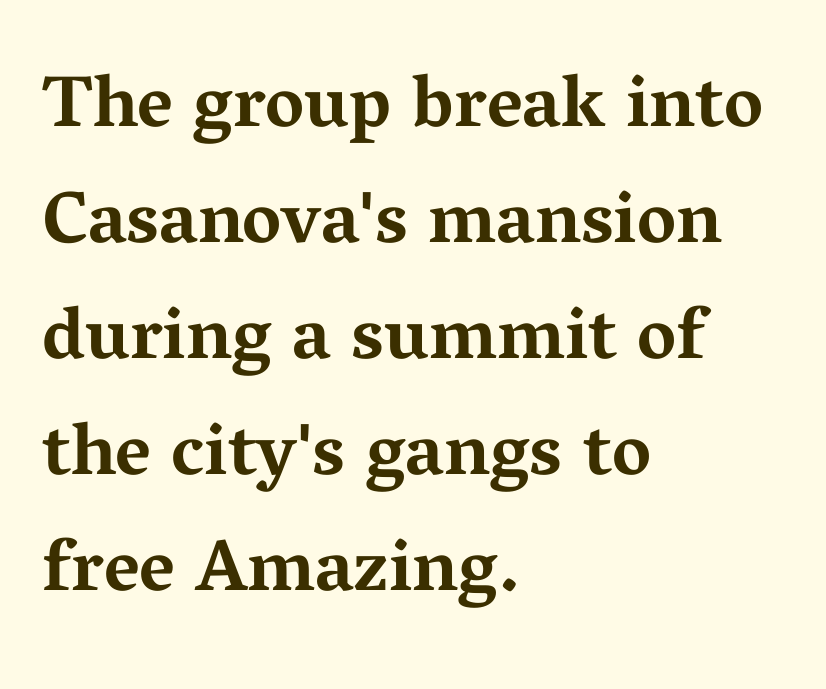
The rag falls on the right side of this text block. The lines sit at an ordinary, default distance from one another. The passage shown is emphatically bold. Type style note: has serifs.
